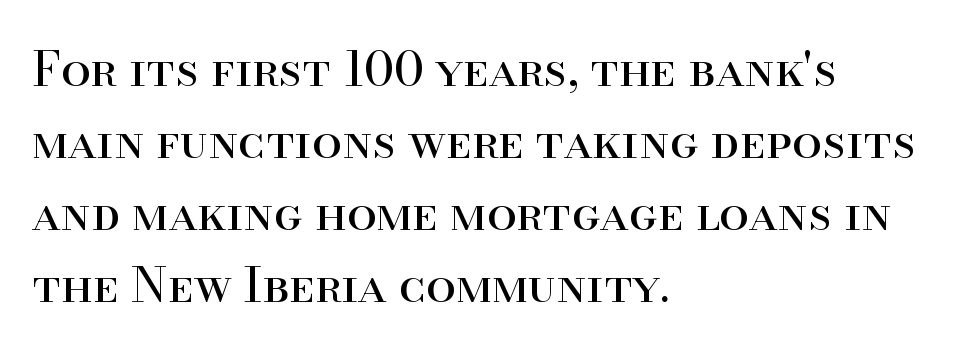
The image shows 48 px regular-weight serif type, upright; set left-aligned, normal line spacing (1.5x), normal letter spacing, not underlined; high stroke contrast and a small x-height.
